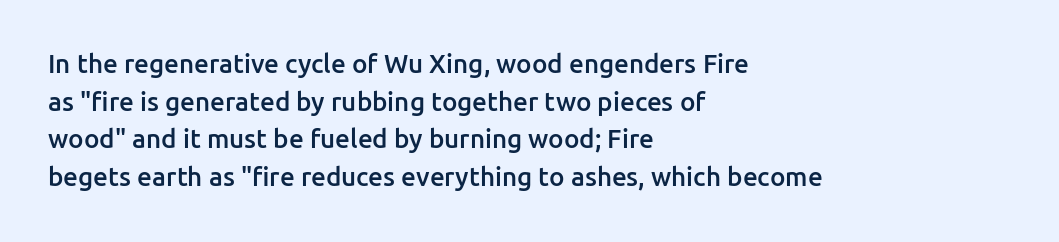
Reading down the column, the eye jumps a familiar distance to each next line. How are the letters spaced? Ordinarily, with no added tracking. The text block is weighted toward the left margin, trailing off unevenly rightward. The letters stand upright; this is a roman face.
